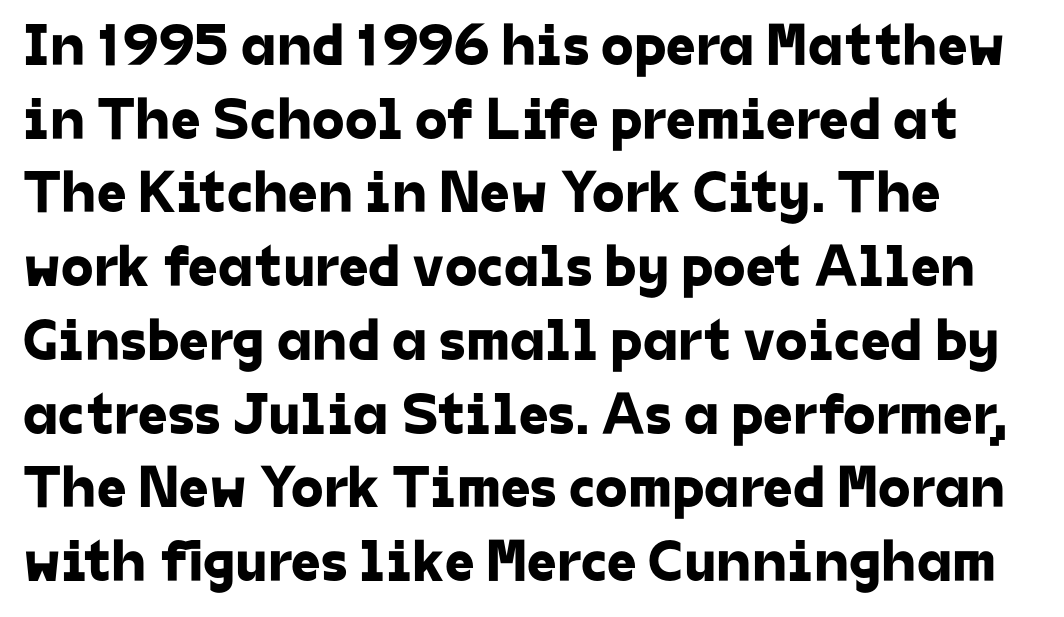
The image shows 59 px sans-serif type; set normal line spacing (1.25x), normal letter spacing, not underlined; low stroke contrast and a medium x-height.
